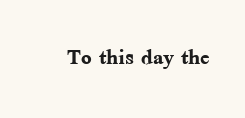
The rendering uses a bold face; every stroke is thick and dark. The space beneath each line is pristine and unruled. The letters advance in unequal steps, a hallmark of proportional type. Does the type have serifs? Yes, each stem ends in a small foot. Nobody touched the tracking dial on this one.
